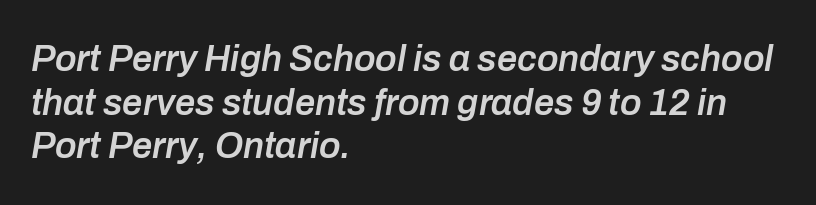
The image shows 36 px semibold type, italic (leaning right); set left-aligned, line spacing 1.21x, normal letter spacing, not underlined; low stroke contrast and a medium x-height.
